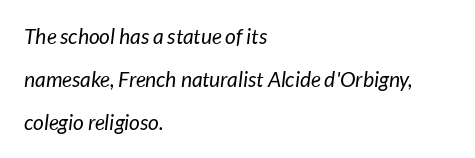
The image shows 21 px text type; set left-aligned, loose line spacing (2.04x), normal letter spacing, not underlined.
